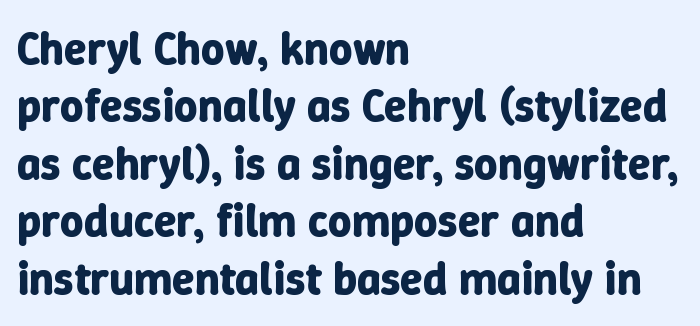
{"italic": "no", "bold": "yes", "weight": "bold", "width": "normal", "stroke_contrast": "low", "x_height": "medium", "monospaced": "no", "underline": "no", "align": "left", "line_spacing": "normal", "line_spacing_ratio": 1.25, "letter_spacing": "normal", "letter_spacing_em": 0.0, "glyph_px": 46}
